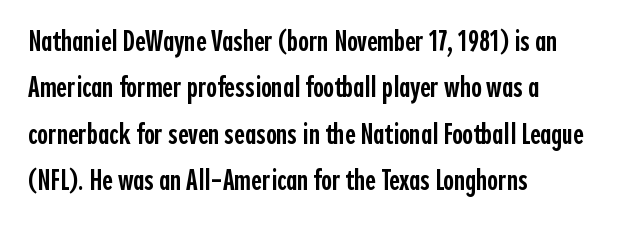
{"serif": "no", "italic": "no", "bold": "semi", "weight": "semibold", "width": "condensed", "x_height": "medium", "monospaced": "no", "underline": "no", "align": "left", "line_spacing": "normal", "line_spacing_ratio": 1.6, "letter_spacing": "normal", "letter_spacing_em": 0.0, "glyph_px": 29}
